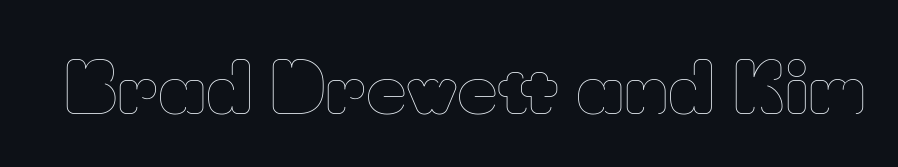
Q: Is the text bold? A: No.
Q: Is the text italic (slanted)? A: No, it is upright.
Q: Is the text underlined? A: No.
Q: Is the spacing between letters normal or unusually wide? A: Normal.
Q: Width (condensed, normal, or wide)? A: Normal.
Q: Stroke contrast? A: Low.
Q: x-height? A: Small.
Q: Monospaced? A: No.
